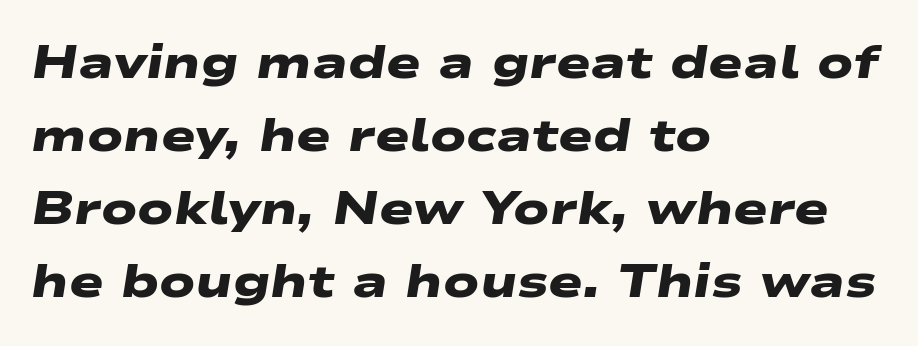
The text block is weighted toward the left margin, trailing off unevenly rightward. Is there much room between lines? A standard amount, neither cramped nor airy. Font category for this specimen: sans-serif. The letterforms sit shoulder to shoulder at normal distance.
